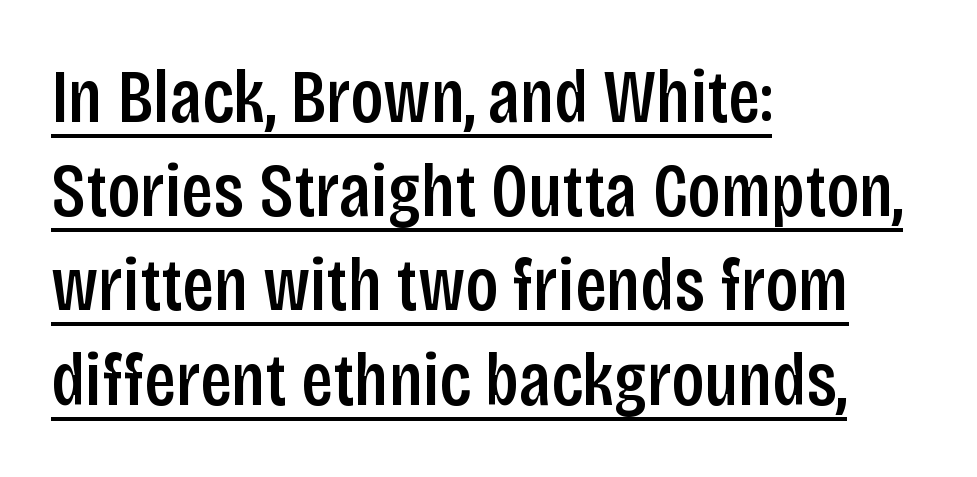
Q: Is the text bold? A: Semi-bold.
Q: Is the text italic (slanted)? A: No, it is upright.
Q: Is the typeface a serif or a sans-serif typeface? A: Sans-serif.
Q: Is the text underlined? A: Yes.
Q: How is the paragraph aligned? A: Left-aligned.
Q: Is the spacing between letters normal or unusually wide? A: Normal.
Q: Width (condensed, normal, or wide)? A: Condensed.
Q: Stroke contrast? A: Low.
Q: x-height? A: Large.
Q: Monospaced? A: No.
